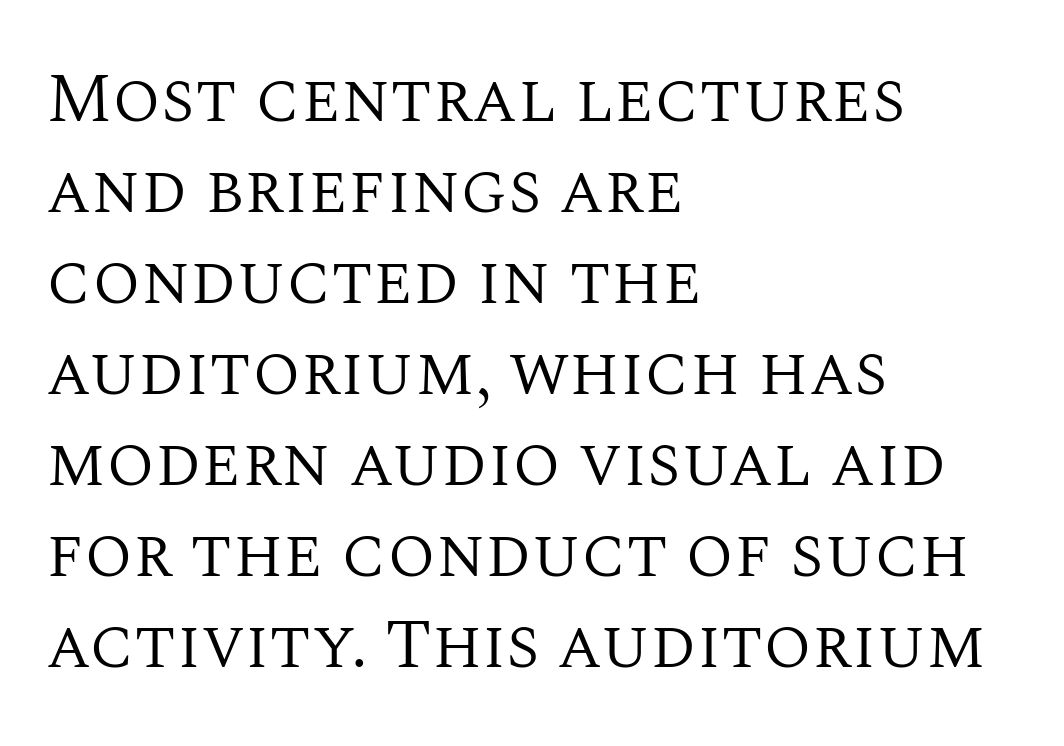
The axis of the letterforms is exactly vertical. On a weight scale, this lands at 450 or below. The letterforms sit shoulder to shoulder at normal distance. The compositor pushed each line to the left boundary. Do the characters align in a grid? No, the font is proportional. Underlining? Definitely not there.
